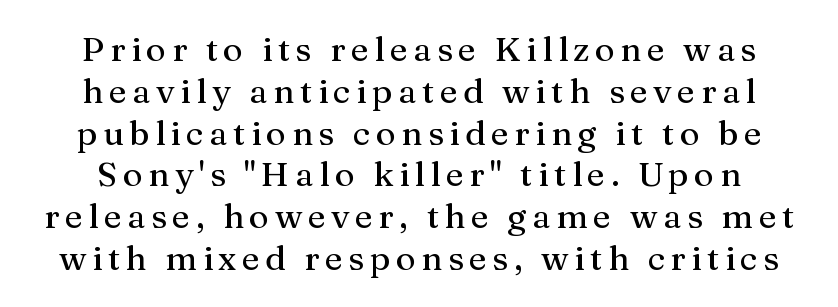
The image shows 34 px serif type, upright; set line spacing 1.23x, not underlined; medium stroke contrast and a medium x-height.
